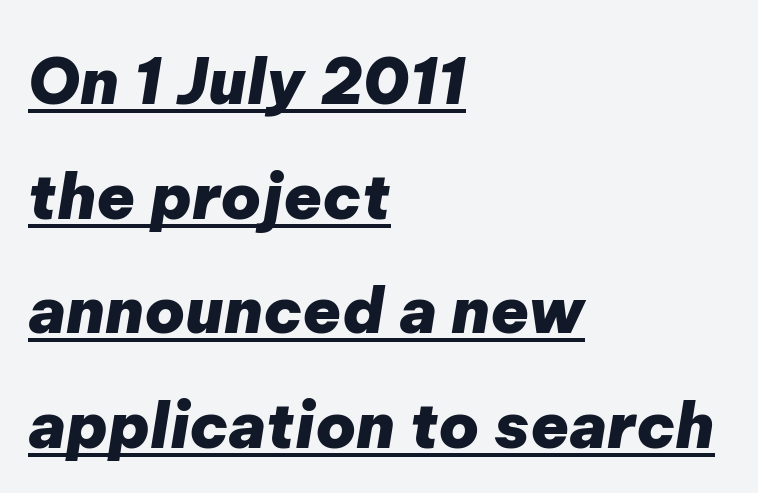
{"italic": "yes", "lean": "right", "slant_degrees": 9, "bold": "yes", "weight": "heavy", "width": "normal", "stroke_contrast": "low", "x_height": "medium", "monospaced": "no", "underline": "yes", "align": "left", "line_spacing_ratio": 1.82, "letter_spacing": "normal", "letter_spacing_em": 0.0, "glyph_px": 63}
